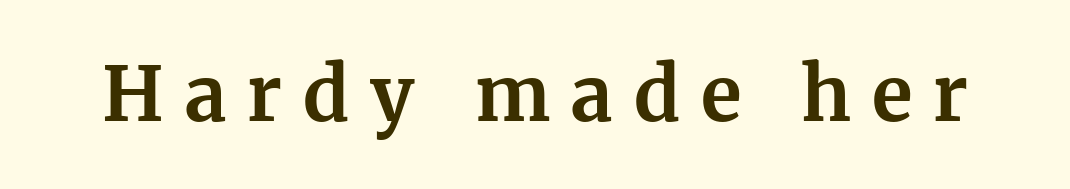
The image shows 75 px bold serif type, upright; set unusually wide letter spacing (+0.28 em), not underlined; medium stroke contrast and a medium x-height.
